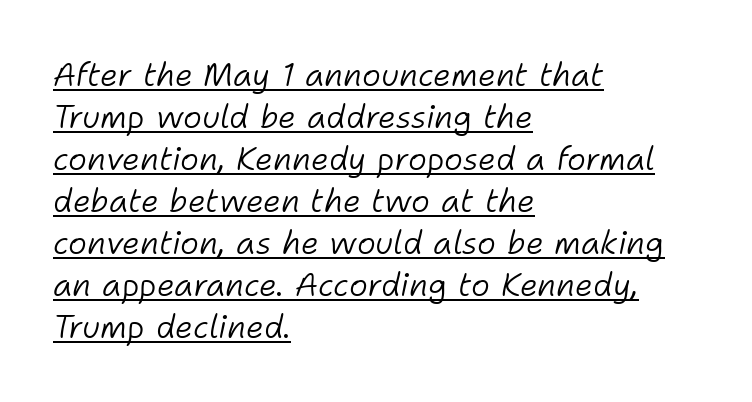
The image shows 32 px light type, italic (leaning right); set left-aligned, normal line spacing (1.31x), normal letter spacing, underlined; low stroke contrast and a medium x-height.
